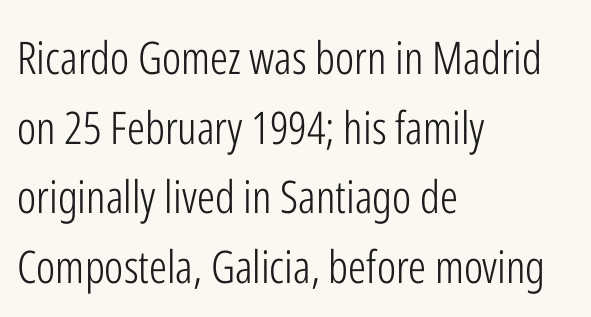
Q: Is the text bold? A: No.
Q: Is the text italic (slanted)? A: No, it is upright.
Q: Is the typeface a serif or a sans-serif typeface? A: Sans-serif.
Q: Is the text underlined? A: No.
Q: How is the paragraph aligned? A: Left-aligned.
Q: Is the spacing between letters normal or unusually wide? A: Normal.
Q: Is the spacing between lines tight, normal or loose? A: Normal.
Q: Width (condensed, normal, or wide)? A: Condensed.
Q: Stroke contrast? A: Low.
Q: x-height? A: Medium.
Q: Monospaced? A: No.
